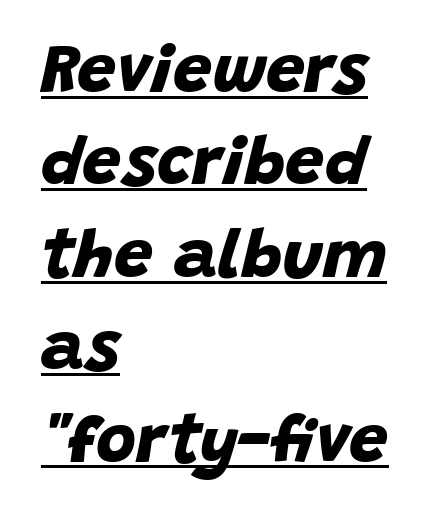
The image shows 69 px bold sans-serif type; set left-aligned, normal line spacing (1.34x), normal letter spacing, underlined; low stroke contrast and a large x-height.
